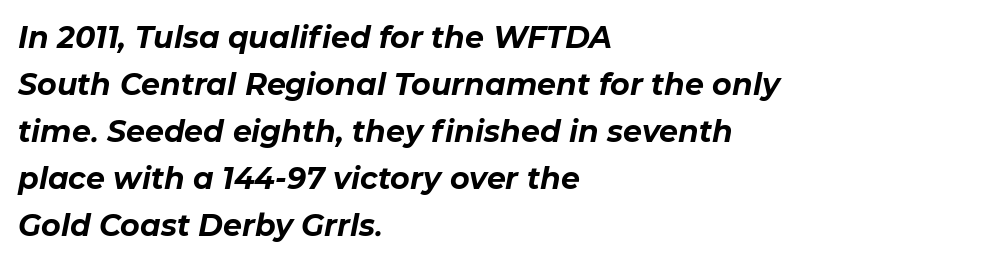
The image shows 30 px bold type, italic (leaning right); set left-aligned, normal line spacing (1.57x), normal letter spacing, not underlined; low stroke contrast and a medium x-height.
